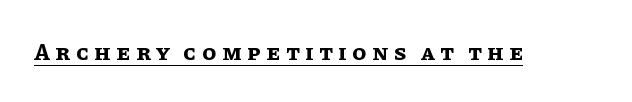
Q: Is the text bold? A: Yes.
Q: Is the text italic (slanted)? A: No, it is upright.
Q: Is the text underlined? A: Yes.
Q: Is the spacing between letters normal or unusually wide? A: Unusually wide.
